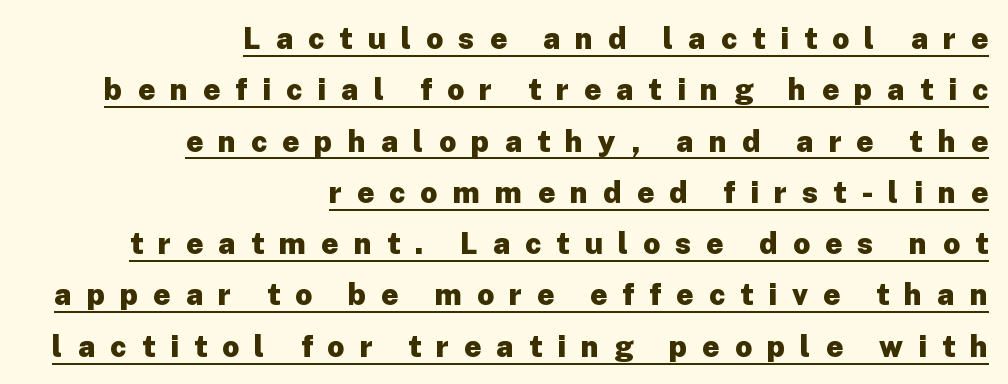
The image shows 30 px heavy sans-serif type, upright; set right-aligned, line spacing 1.71x, unusually wide letter spacing (+0.5 em), underlined; low stroke contrast and a medium x-height.
